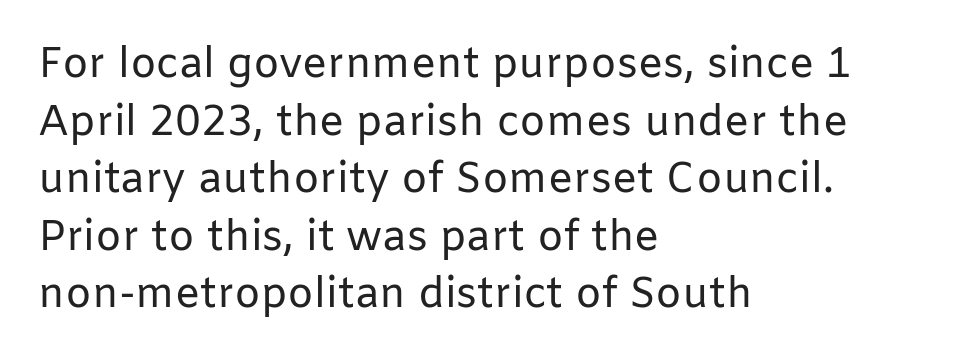
Does the lettering tilt? It doesn't — this is upright. Just letters on the line, the space beneath them empty. No heavy texture on the line: the type isn't bold. Summary of vertical rhythm: regular, with standard interline spacing. The characters display no serif detailing; their extremities are plain. These lines stack with their left ends in a neat column.
